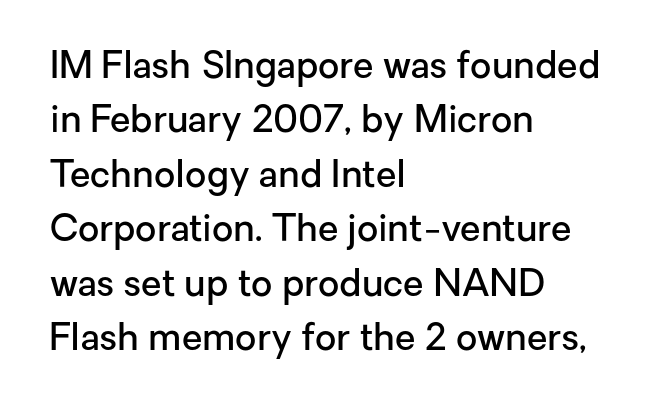
{"serif": "no", "italic": "no", "bold": "semi", "weight": "semibold", "width": "normal", "stroke_contrast": "low", "x_height": "medium", "monospaced": "no", "underline": "no", "align": "left", "line_spacing": "normal", "line_spacing_ratio": 1.47, "letter_spacing": "normal", "letter_spacing_em": 0.0, "glyph_px": 37}
